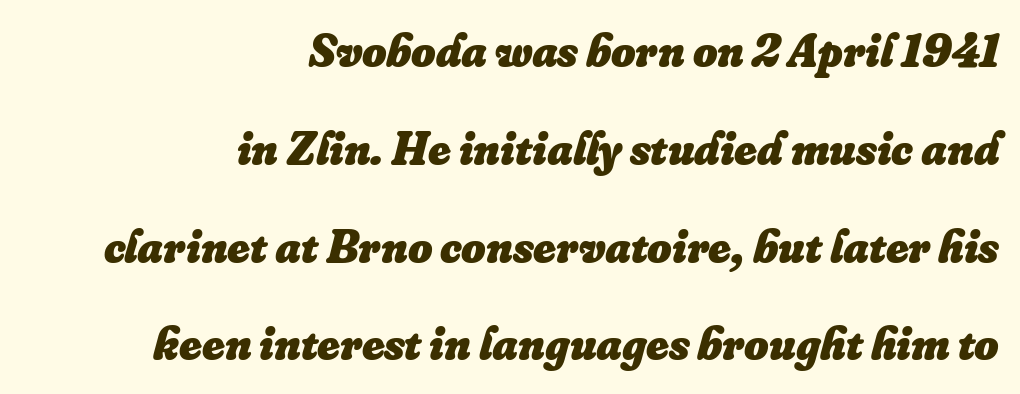
The image shows 47 px heavy type, italic (leaning right); set right-aligned, loose line spacing (2.08x), normal letter spacing, not underlined; low stroke contrast and a small x-height.
